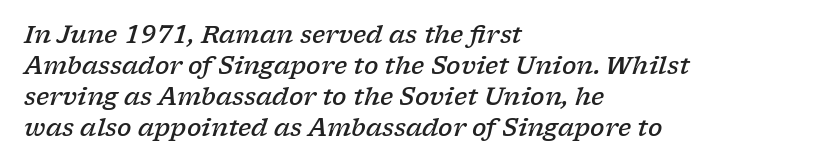
The image shows 24 px text type, italic (leaning right); set left-aligned, normal line spacing (1.29x), normal letter spacing, not underlined.
